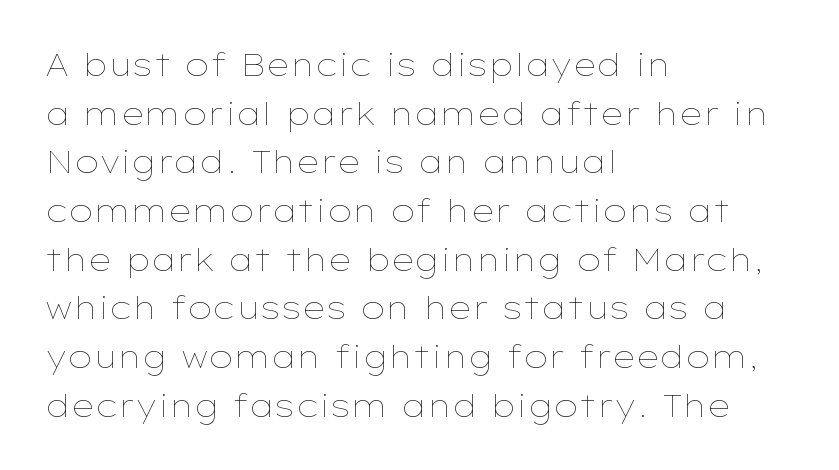
{"italic": "no", "bold": "no", "weight": "thin", "width": "wide", "stroke_contrast": "low", "x_height": "medium", "monospaced": "no", "underline": "no", "align": "left", "line_spacing": "normal", "line_spacing_ratio": 1.57, "letter_spacing": "normal", "letter_spacing_em": 0.0, "glyph_px": 31}
